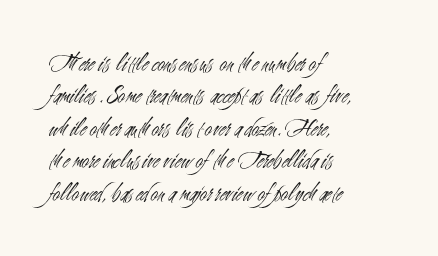
The image shows 25 px text type; set left-aligned, normal line spacing (1.3x), normal letter spacing, not underlined.
